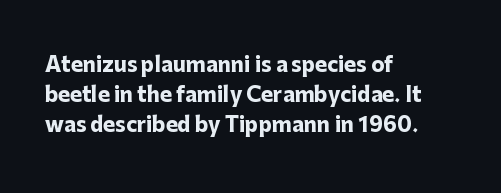
Q: Is the text bold? A: Yes.
Q: Is the text italic (slanted)? A: No, it is upright.
Q: Is the text underlined? A: No.
Q: How is the paragraph aligned? A: Left-aligned.
Q: Is the spacing between letters normal or unusually wide? A: Normal.
Q: Is the spacing between lines tight, normal or loose? A: Normal.
